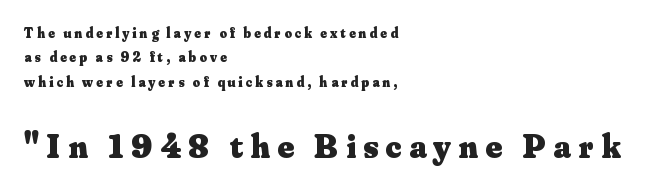
Between these two stacked blocks, the lower one wins on size. Every row of glyphs begins at an identical x-position on the left. This rendering employs a face with finishing strokes, i.e., a serif. Strong, thick strokes mark this as bold type.
